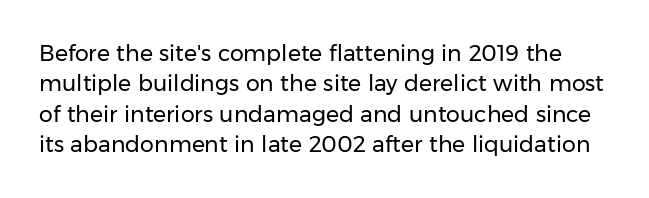
Unlike italic type, these characters show no tilt at all. The passage shown stacks its lines at a standard gap. Weight: not bold — regular or lighter. The gap between lines stays unmarked.
